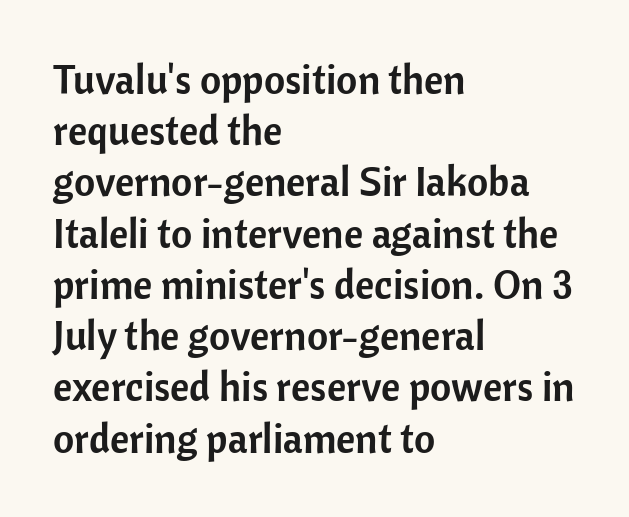
Q: Is the text italic (slanted)? A: No, it is upright.
Q: Is the typeface a serif or a sans-serif typeface? A: Sans-serif.
Q: Is the text underlined? A: No.
Q: How is the paragraph aligned? A: Left-aligned.
Q: Is the spacing between letters normal or unusually wide? A: Normal.
Q: Is the spacing between lines tight, normal or loose? A: Normal.
Q: Width (condensed, normal, or wide)? A: Normal.
Q: Stroke contrast? A: Low.
Q: x-height? A: Medium.
Q: Monospaced? A: No.
